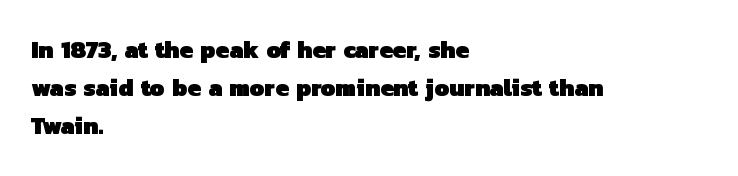
Q: Is the text bold? A: Yes.
Q: Is the text underlined? A: No.
Q: How is the paragraph aligned? A: Left-aligned.
Q: Is the spacing between letters normal or unusually wide? A: Normal.
Q: Is the spacing between lines tight, normal or loose? A: Normal.
